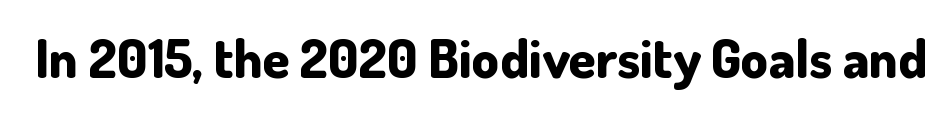
{"serif": "no", "italic": "no", "bold": "yes", "weight": "bold", "width": "normal", "stroke_contrast": "low", "x_height": "small", "monospaced": "no", "underline": "no", "letter_spacing": "normal", "letter_spacing_em": 0.0, "glyph_px": 54}
